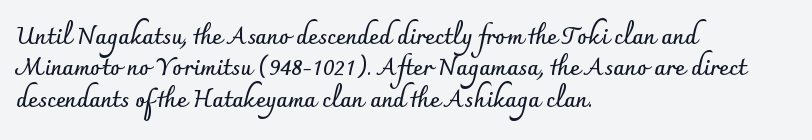
{"bold": "yes", "underline": "no", "align": "left", "line_spacing": "normal", "line_spacing_ratio": 1.36, "letter_spacing": "normal", "letter_spacing_em": 0.0, "glyph_px": 23}
